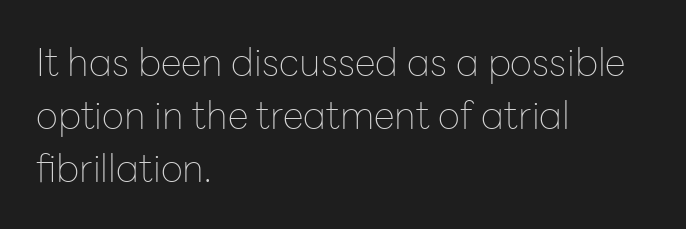
The image shows 38 px thin sans-serif type, upright; set left-aligned, normal line spacing (1.39x), normal letter spacing, not underlined; low stroke contrast and a medium x-height.
